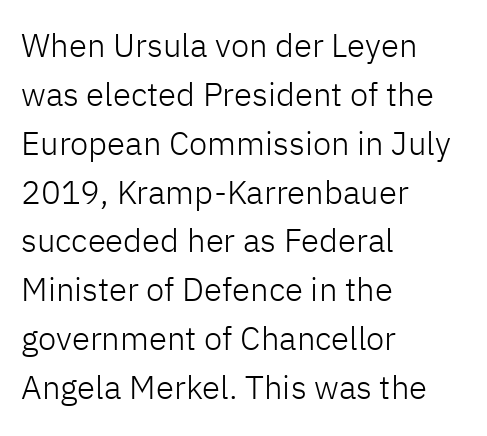
{"serif": "no", "italic": "no", "bold": "no", "weight": "light", "width": "normal", "stroke_contrast": "low", "x_height": "medium", "monospaced": "no", "underline": "no", "align": "left", "line_spacing": "normal", "line_spacing_ratio": 1.48, "letter_spacing": "normal", "letter_spacing_em": 0.0, "glyph_px": 33}
